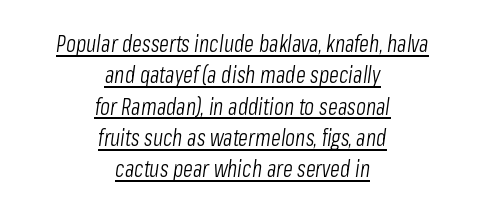
Decoration check: the copy is underlined. How would I describe the line gaps? Plain and ordinary. These lines keep a tight, regular rhythm from letter to letter. The axis of the letterforms is tilted away from vertical.
